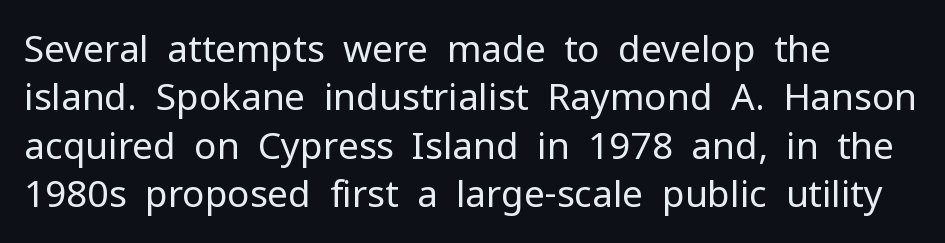
Q: Is the text bold? A: No.
Q: Is the text italic (slanted)? A: No, it is upright.
Q: Is the typeface a serif or a sans-serif typeface? A: Sans-serif.
Q: Is the text underlined? A: No.
Q: How is the paragraph aligned? A: Left-aligned.
Q: Is the spacing between letters normal or unusually wide? A: Normal.
Q: Is the spacing between lines tight, normal or loose? A: Normal.
Q: Width (condensed, normal, or wide)? A: Normal.
Q: Stroke contrast? A: Low.
Q: x-height? A: Medium.
Q: Monospaced? A: No.
